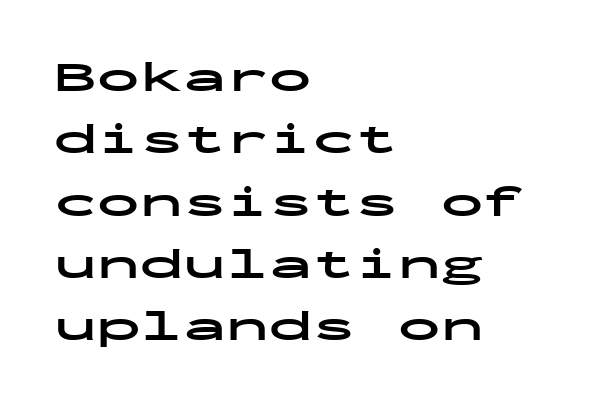
Q: Is the text bold? A: Yes.
Q: Is the text italic (slanted)? A: No, it is upright.
Q: Is the typeface a serif or a sans-serif typeface? A: Sans-serif.
Q: Is the text underlined? A: No.
Q: How is the paragraph aligned? A: Left-aligned.
Q: Is the spacing between letters normal or unusually wide? A: Normal.
Q: Is the spacing between lines tight, normal or loose? A: Normal.
Q: Width (condensed, normal, or wide)? A: Wide.
Q: Stroke contrast? A: Low.
Q: x-height? A: Medium.
Q: Monospaced? A: Yes.
